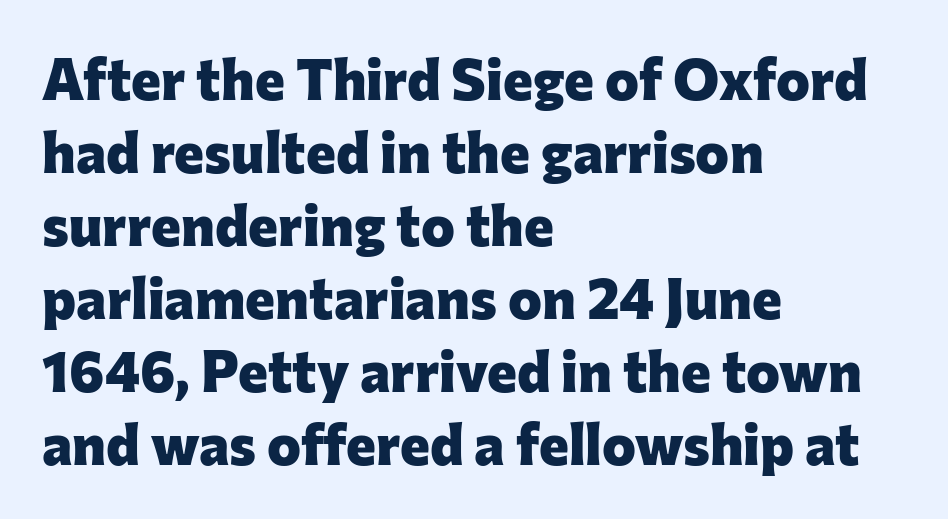
Q: Is the text bold? A: Yes.
Q: Is the text italic (slanted)? A: No, it is upright.
Q: Is the typeface a serif or a sans-serif typeface? A: Sans-serif.
Q: Is the text underlined? A: No.
Q: How is the paragraph aligned? A: Left-aligned.
Q: Is the spacing between letters normal or unusually wide? A: Normal.
Q: Is the spacing between lines tight, normal or loose? A: Normal.
Q: Width (condensed, normal, or wide)? A: Normal.
Q: Stroke contrast? A: Low.
Q: x-height? A: Medium.
Q: Monospaced? A: No.
